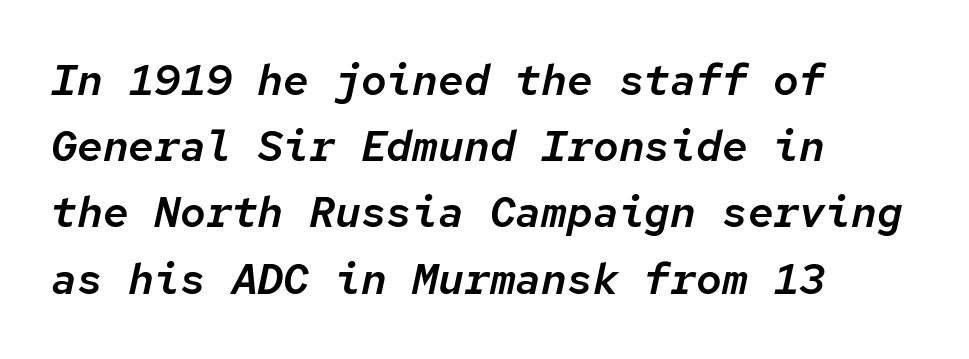
{"italic": "yes", "lean": "right", "slant_degrees": 12, "width": "normal", "stroke_contrast": "low", "x_height": "medium", "monospaced": "yes", "underline": "no", "align": "left", "line_spacing": "normal", "line_spacing_ratio": 1.54, "letter_spacing": "normal", "letter_spacing_em": 0.0, "glyph_px": 43}
